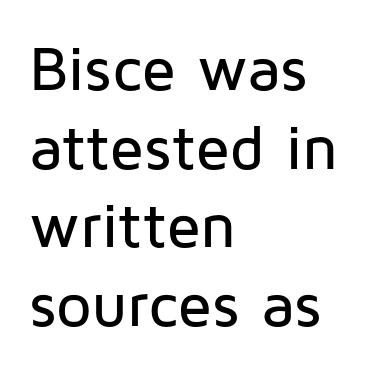
Q: Is the text italic (slanted)? A: No, it is upright.
Q: Is the typeface a serif or a sans-serif typeface? A: Sans-serif.
Q: Is the text underlined? A: No.
Q: How is the paragraph aligned? A: Left-aligned.
Q: Is the spacing between letters normal or unusually wide? A: Normal.
Q: Is the spacing between lines tight, normal or loose? A: Normal.
Q: Width (condensed, normal, or wide)? A: Normal.
Q: Stroke contrast? A: Low.
Q: x-height? A: Medium.
Q: Monospaced? A: No.
